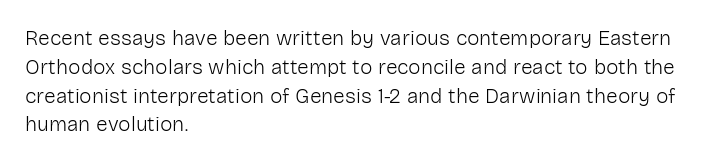
Q: Is the text bold? A: No.
Q: Is the text italic (slanted)? A: No, it is upright.
Q: Is the text underlined? A: No.
Q: How is the paragraph aligned? A: Left-aligned.
Q: Is the spacing between letters normal or unusually wide? A: Normal.
Q: Is the spacing between lines tight, normal or loose? A: Normal.
